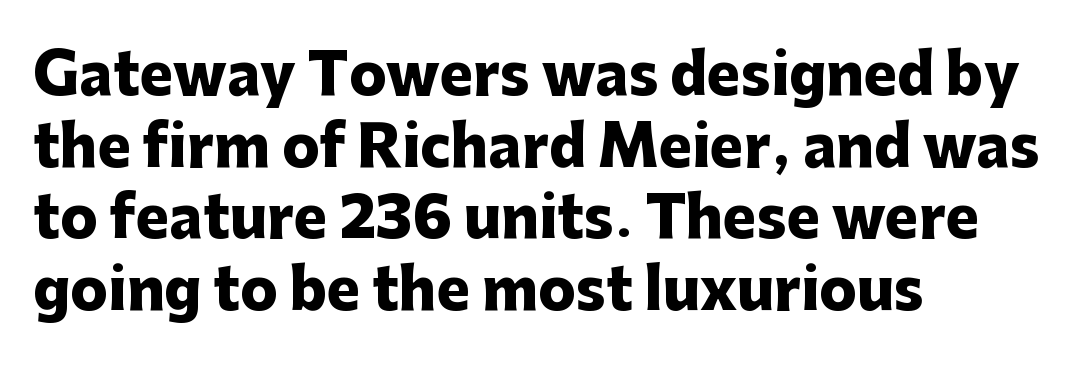
{"serif": "no", "italic": "no", "bold": "yes", "weight": "heavy", "width": "normal", "stroke_contrast": "low", "x_height": "medium", "monospaced": "no", "underline": "no", "align": "left", "line_spacing": "normal", "line_spacing_ratio": 1.28, "letter_spacing": "normal", "letter_spacing_em": 0.0, "glyph_px": 56}
